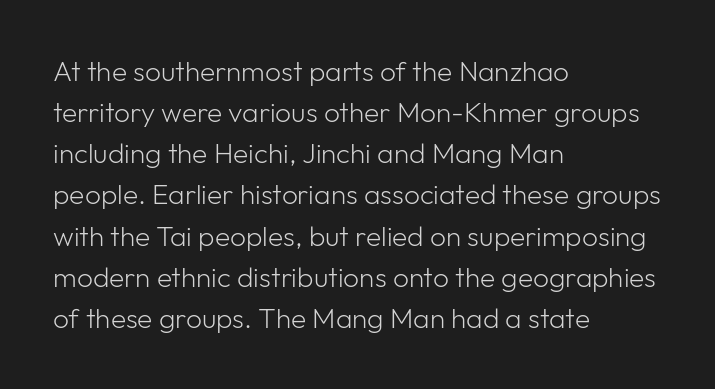
{"serif": "no", "italic": "no", "bold": "no", "weight": "light", "width": "normal", "stroke_contrast": "low", "x_height": "medium", "monospaced": "no", "underline": "no", "align": "left", "line_spacing": "normal", "line_spacing_ratio": 1.47, "letter_spacing": "normal", "letter_spacing_em": 0.0, "glyph_px": 28}
